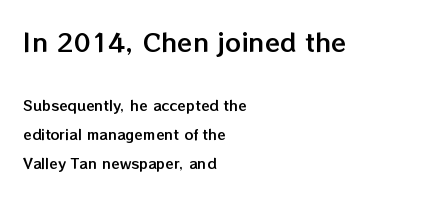
Layout note: lines flush left. In terms of posture, this sample is upright. No word sits above an underline. If you squint, the top block still reads clearly — it's the larger of the two. Students, note that the glyphs here touch the page at normal intervals.
